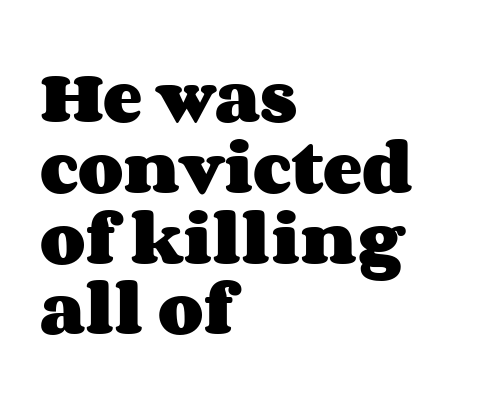
Beneath every word, the page is bare. A dark, heavy texture on the line: the type is bold. This rendering uses left alignment, leaving the right contour irregular. Inter-character spacing is left at the font's built-in metrics. These lines were composed using upright roman letters. Think of a printed novel: that variable character pitch is what you see here.
